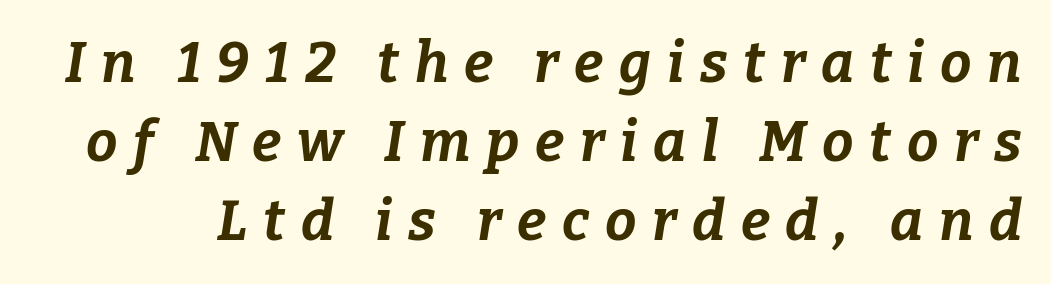
The image shows 56 px bold type, italic (leaning right); set normal line spacing (1.41x), unusually wide letter spacing (+0.28 em), not underlined; low stroke contrast and a medium x-height.
